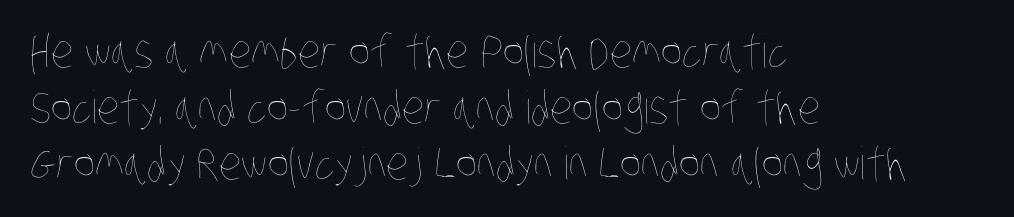
The image shows 45 px thin, condensed type; set left-aligned, line spacing 1.24x, normal letter spacing, not underlined; low stroke contrast and a large x-height.
